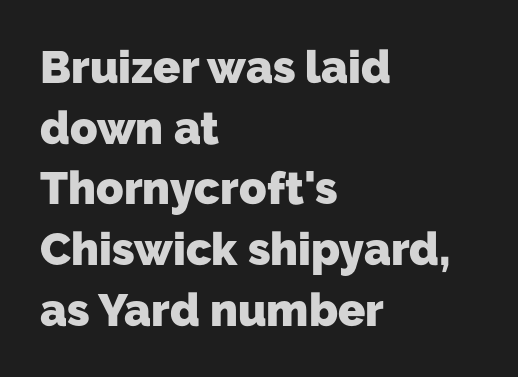
Q: Is the text bold? A: Yes.
Q: Is the typeface a serif or a sans-serif typeface? A: Sans-serif.
Q: Is the text underlined? A: No.
Q: How is the paragraph aligned? A: Left-aligned.
Q: Is the spacing between letters normal or unusually wide? A: Normal.
Q: Is the spacing between lines tight, normal or loose? A: Normal.
Q: Width (condensed, normal, or wide)? A: Normal.
Q: Stroke contrast? A: Low.
Q: x-height? A: Medium.
Q: Monospaced? A: No.
